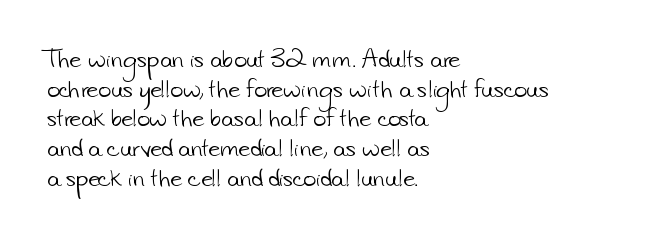
Q: Is the text bold? A: No.
Q: Is the text underlined? A: No.
Q: How is the paragraph aligned? A: Left-aligned.
Q: Is the spacing between letters normal or unusually wide? A: Normal.
Q: Is the spacing between lines tight, normal or loose? A: Normal.
